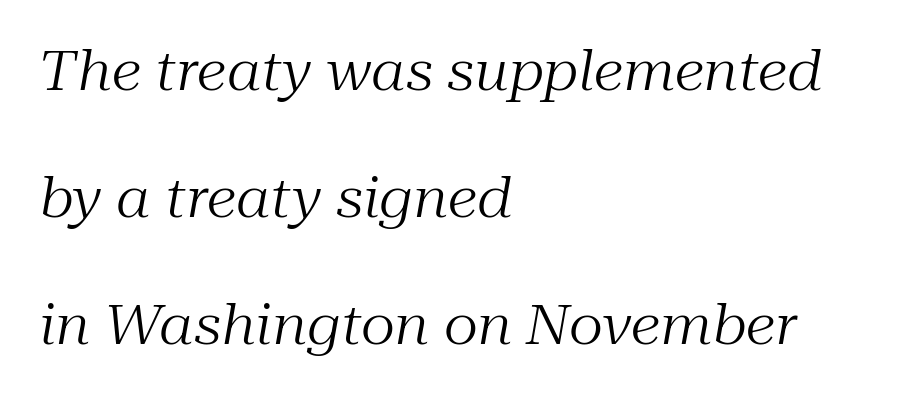
Q: Is the text bold? A: No.
Q: Is the text italic (slanted)? A: Yes, it leans right by about 10 degrees.
Q: Is the typeface a serif or a sans-serif typeface? A: Serif.
Q: Is the text underlined? A: No.
Q: How is the paragraph aligned? A: Left-aligned.
Q: Is the spacing between letters normal or unusually wide? A: Normal.
Q: Is the spacing between lines tight, normal or loose? A: Loose.
Q: Width (condensed, normal, or wide)? A: Normal.
Q: Stroke contrast? A: Medium.
Q: x-height? A: Medium.
Q: Monospaced? A: No.
